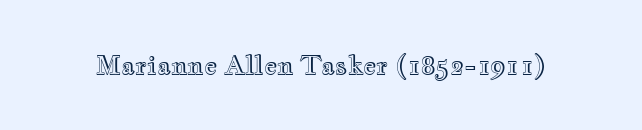
If you drew a line through each stem, it would be perfectly vertical. Characters follow at the spacing the type designer built in. The words here are not underlined.
